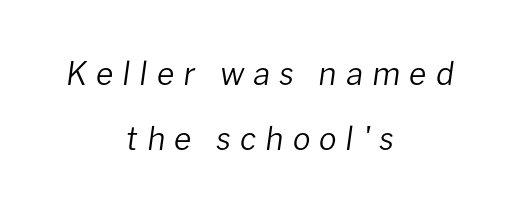
The image shows 32 px regular-weight type, italic (leaning right); set centered, loose line spacing (2.04x), unusually wide letter spacing (+0.28 em), not underlined; low stroke contrast and a medium x-height.
